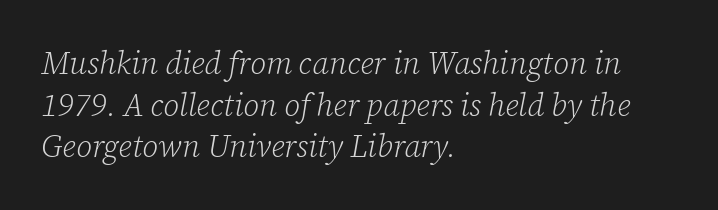
{"serif": "yes", "italic": "yes", "lean": "right", "slant_degrees": 12, "bold": "no", "weight": "light", "width": "normal", "stroke_contrast": "low", "x_height": "medium", "monospaced": "no", "underline": "no", "align": "left", "line_spacing": "normal", "line_spacing_ratio": 1.34, "letter_spacing": "normal", "letter_spacing_em": 0.0, "glyph_px": 31}
